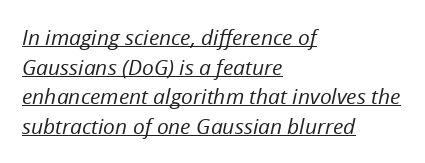
Q: Is the text bold? A: No.
Q: Is the text italic (slanted)? A: Yes, it leans right by about 12 degrees.
Q: Is the text underlined? A: Yes.
Q: How is the paragraph aligned? A: Left-aligned.
Q: Is the spacing between letters normal or unusually wide? A: Normal.
Q: Is the spacing between lines tight, normal or loose? A: Normal.
